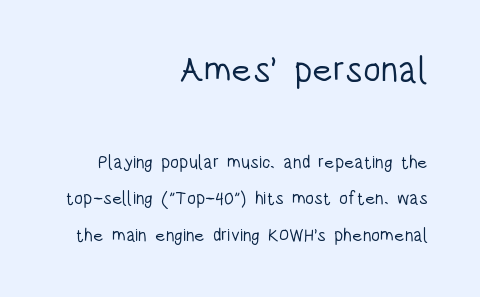
{"serif": "no", "italic": "no", "bold": "no", "weight": "light", "width": "condensed", "stroke_contrast": "low", "x_height": "large", "monospaced": "no", "underline": "no", "align": "right", "line_spacing": "loose", "line_spacing_ratio": 2.01, "letter_spacing": "normal", "letter_spacing_em": 0.0, "larger_block": "first", "size_ratio": 2.0, "glyph_px": 36}
